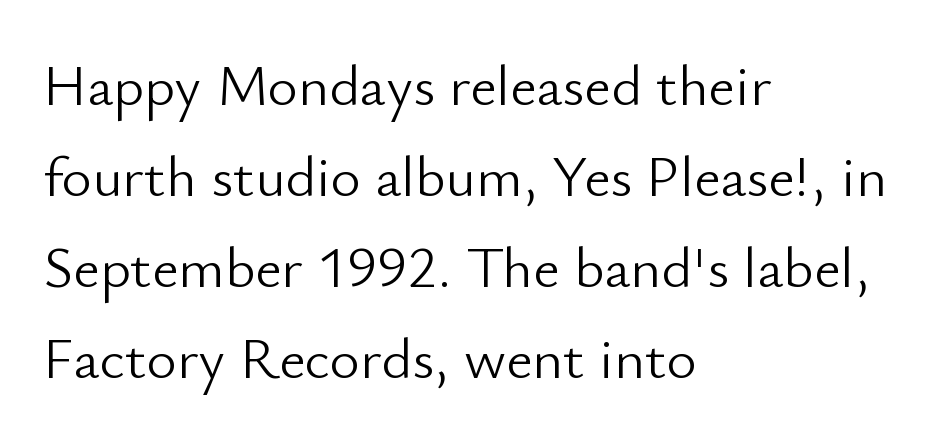
Q: Is the text bold? A: No.
Q: Is the text italic (slanted)? A: No, it is upright.
Q: Is the typeface a serif or a sans-serif typeface? A: Sans-serif.
Q: Is the text underlined? A: No.
Q: How is the paragraph aligned? A: Left-aligned.
Q: Is the spacing between letters normal or unusually wide? A: Normal.
Q: Is the spacing between lines tight, normal or loose? A: Normal.
Q: Width (condensed, normal, or wide)? A: Normal.
Q: Stroke contrast? A: Low.
Q: x-height? A: Small.
Q: Monospaced? A: No.
